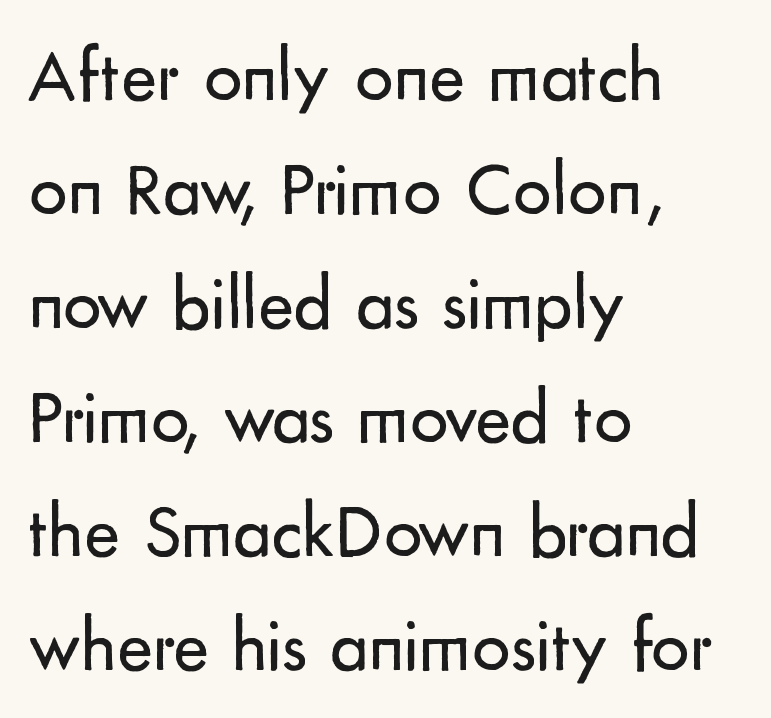
{"serif": "no", "italic": "no", "bold": "no", "weight": "regular", "width": "normal", "stroke_contrast": "low", "x_height": "small", "monospaced": "no", "underline": "no", "align": "left", "line_spacing": "normal", "line_spacing_ratio": 1.5, "letter_spacing": "normal", "letter_spacing_em": 0.0, "glyph_px": 76}
